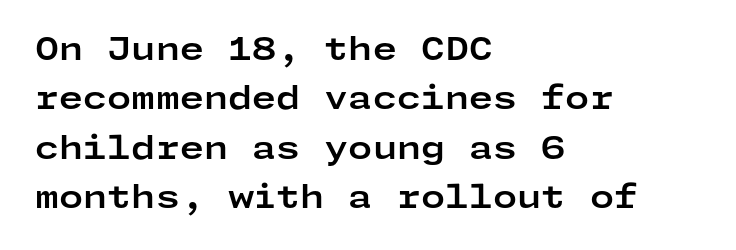
Q: Is the text bold? A: Yes.
Q: Is the text italic (slanted)? A: No, it is upright.
Q: Is the typeface a serif or a sans-serif typeface? A: Sans-serif.
Q: Is the text underlined? A: No.
Q: How is the paragraph aligned? A: Left-aligned.
Q: Is the spacing between letters normal or unusually wide? A: Normal.
Q: Is the spacing between lines tight, normal or loose? A: Normal.
Q: Width (condensed, normal, or wide)? A: Wide.
Q: Stroke contrast? A: Low.
Q: x-height? A: Medium.
